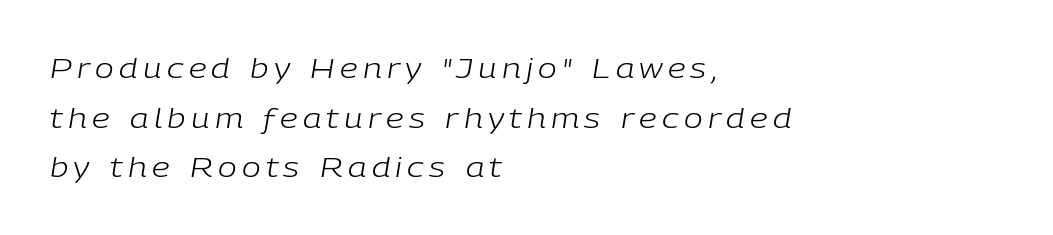
{"italic": "yes", "lean": "right", "slant_degrees": 9, "bold": "no", "weight": "light", "width": "normal", "stroke_contrast": "low", "x_height": "medium", "monospaced": "no", "underline": "no", "align": "left", "line_spacing_ratio": 1.77, "glyph_px": 28}
